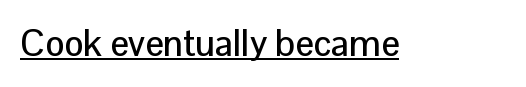
A sans-serif font was chosen for this passage. Ordinary non-slanted type is in use. Glyph-to-glyph distance matches everyday printed text. Compared with undecorated copy, this sample adds a rule below the words.
